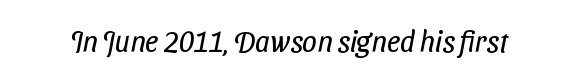
Proportional: the letters do not fall into vertical columns. Honestly, the letter spacing is just normal — you wouldn't notice it. Grotesque or geometric, the face here clearly has no serifs. No letter is thick-stroked: the sample isn't bold. Anything drawn beneath the words? Only blank space.
